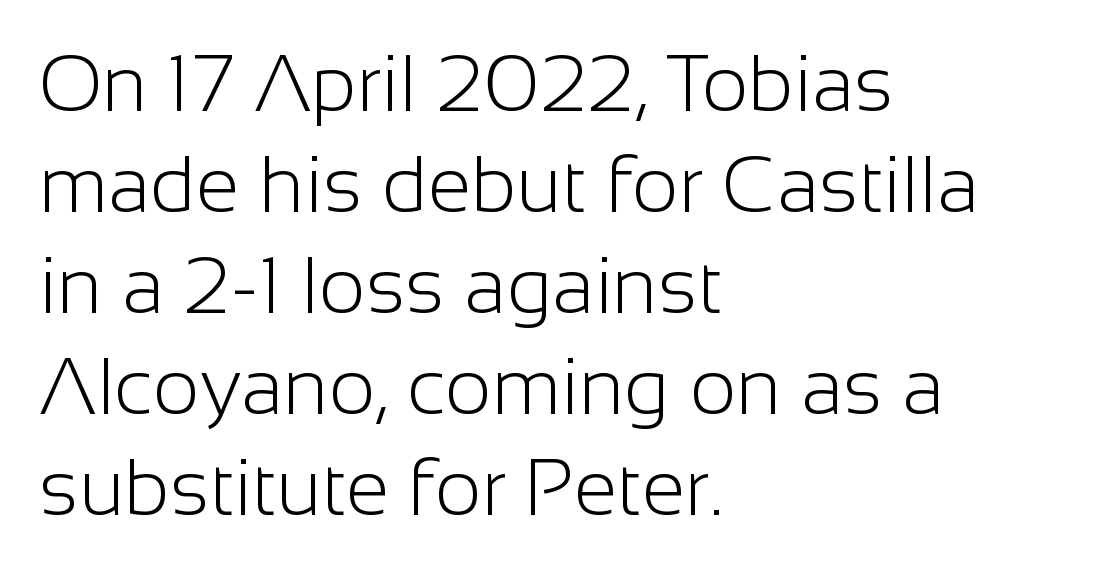
{"serif": "no", "italic": "no", "bold": "no", "weight": "light", "width": "normal", "stroke_contrast": "low", "x_height": "medium", "monospaced": "no", "underline": "no", "align": "left", "line_spacing": "normal", "line_spacing_ratio": 1.28, "letter_spacing": "normal", "letter_spacing_em": 0.0, "glyph_px": 79}
